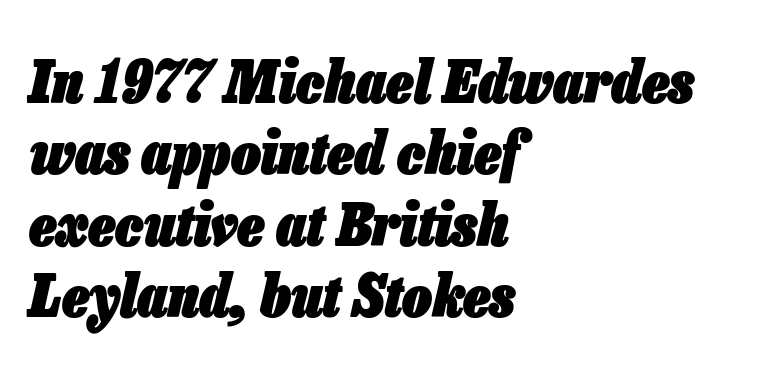
The image shows 59 px heavy, condensed type, italic (leaning right); set left-aligned, line spacing 1.21x, normal letter spacing, not underlined; low stroke contrast and a medium x-height.
